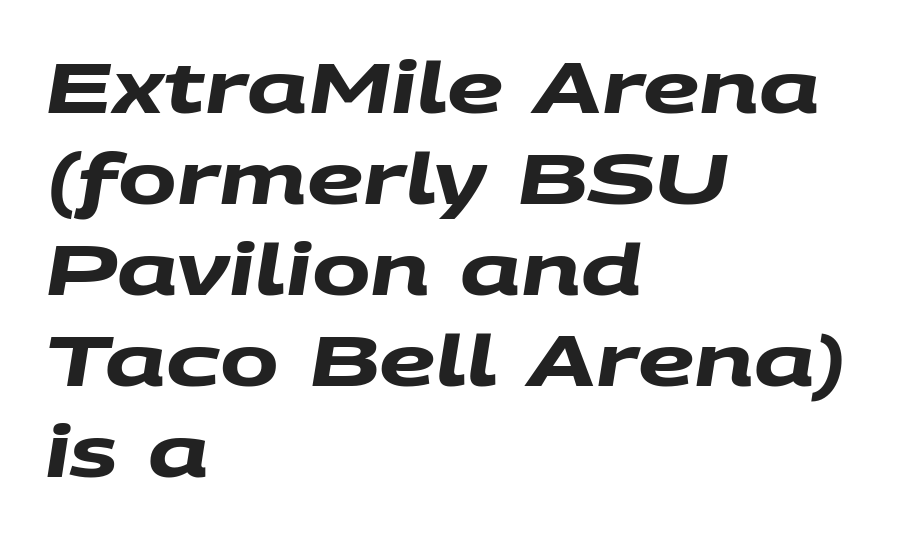
{"serif": "no", "bold": "yes", "weight": "heavy", "width": "wide", "stroke_contrast": "medium", "x_height": "large", "monospaced": "no", "underline": "no", "align": "left", "line_spacing": "normal", "line_spacing_ratio": 1.3, "letter_spacing": "normal", "letter_spacing_em": 0.0, "glyph_px": 70}
